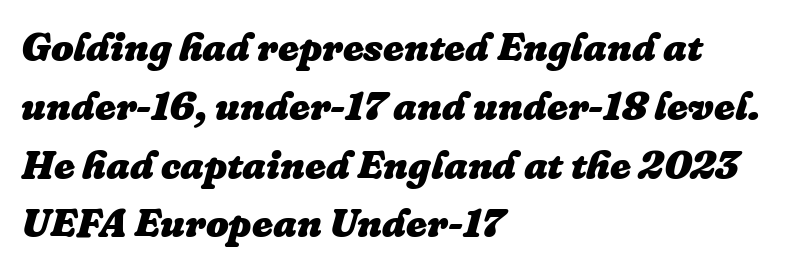
The image shows 40 px heavy type, italic (leaning right); set left-aligned, normal line spacing (1.47x), normal letter spacing, not underlined; low stroke contrast and a medium x-height.
